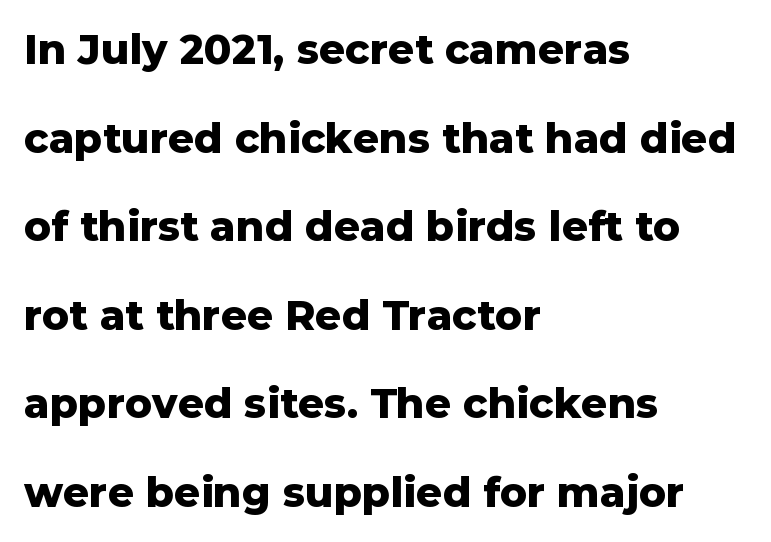
{"serif": "no", "italic": "no", "bold": "yes", "weight": "heavy", "width": "normal", "stroke_contrast": "low", "x_height": "medium", "monospaced": "no", "underline": "no", "align": "left", "line_spacing": "loose", "line_spacing_ratio": 2.16, "letter_spacing": "normal", "letter_spacing_em": 0.0, "glyph_px": 41}
